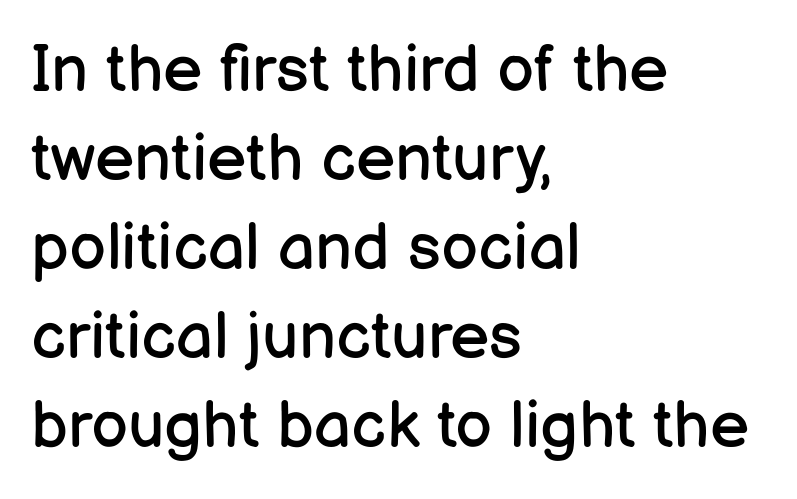
{"serif": "no", "italic": "no", "bold": "no", "weight": "regular", "width": "normal", "stroke_contrast": "low", "x_height": "medium", "monospaced": "no", "underline": "no", "align": "left", "line_spacing": "normal", "line_spacing_ratio": 1.35, "letter_spacing": "normal", "letter_spacing_em": 0.0, "glyph_px": 66}
